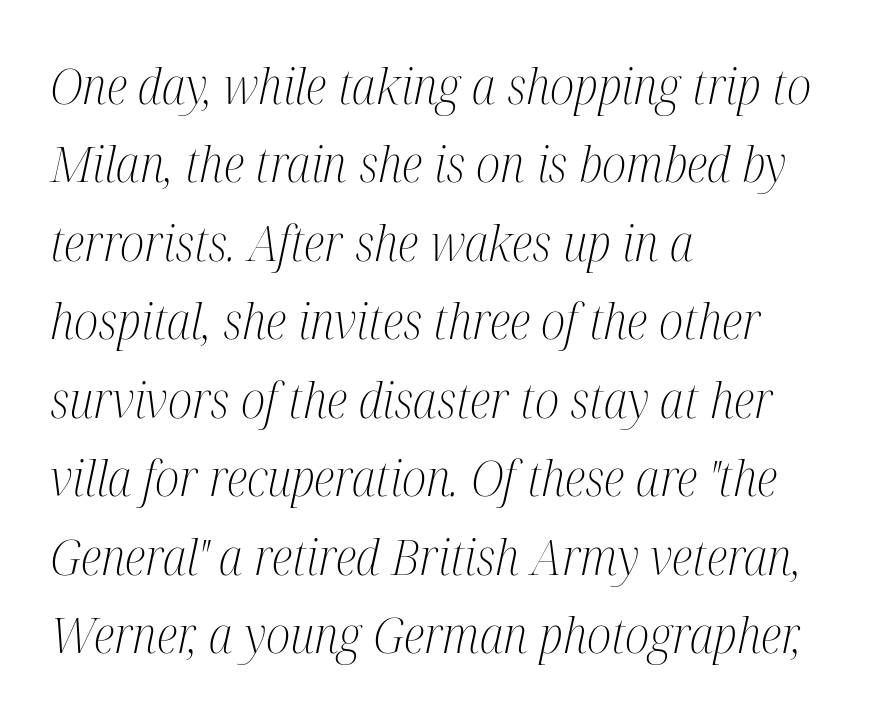
{"serif": "yes", "italic": "yes", "lean": "right", "slant_degrees": 12, "bold": "no", "weight": "light", "width": "condensed", "stroke_contrast": "medium", "x_height": "medium", "monospaced": "no", "underline": "no", "align": "left", "line_spacing": "normal", "line_spacing_ratio": 1.57, "letter_spacing": "normal", "letter_spacing_em": 0.0, "glyph_px": 50}
